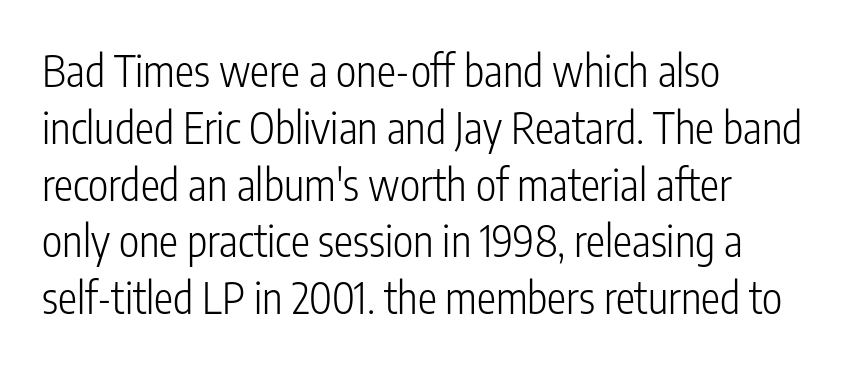
{"serif": "no", "italic": "no", "bold": "no", "weight": "light", "width": "condensed", "stroke_contrast": "low", "x_height": "medium", "monospaced": "no", "underline": "no", "align": "left", "line_spacing": "normal", "line_spacing_ratio": 1.32, "letter_spacing": "normal", "letter_spacing_em": 0.0, "glyph_px": 43}
